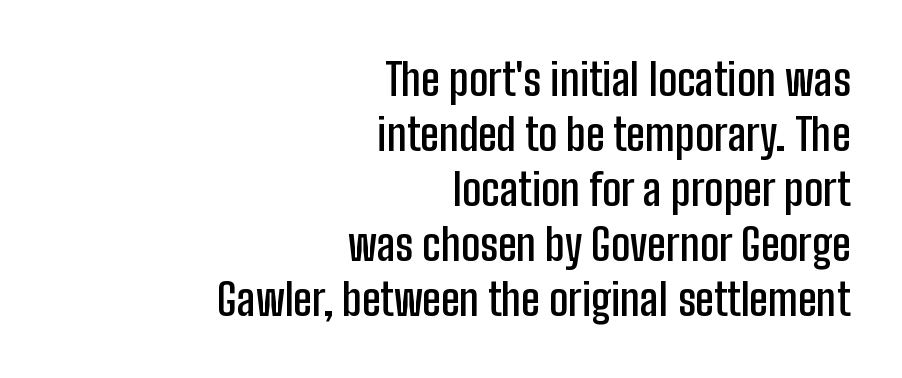
The image shows 44 px semibold, condensed sans-serif type, upright; set right-aligned, normal line spacing (1.25x), normal letter spacing, not underlined; low stroke contrast and a medium x-height.
